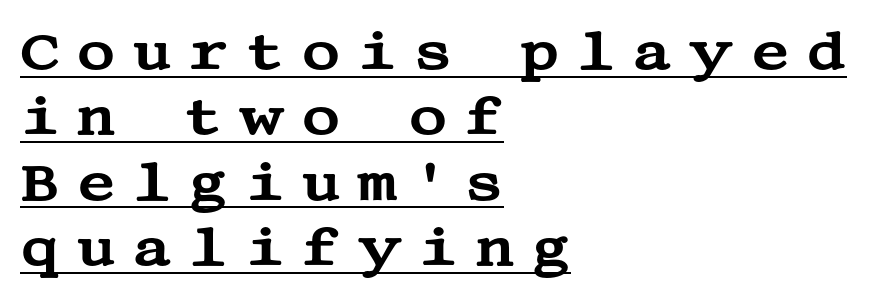
The image shows 54 px wide serif type, upright; set left-aligned, line spacing 1.21x, unusually wide letter spacing (+0.3 em), underlined; medium stroke contrast and a large x-height.
